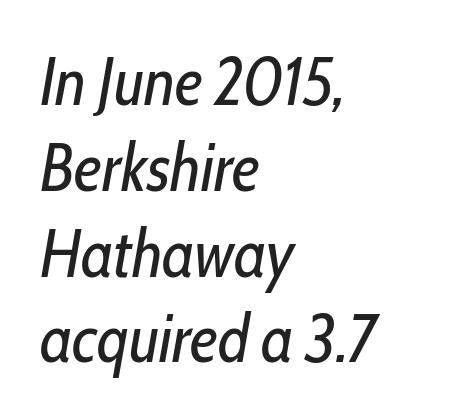
The rendering anchors every line to the left-hand side. The lines sit at an ordinary, default distance from one another. The rendering uses natural spacing where letterforms have individual widths. No extra ink here — the face is not bold. These lines keep a tight, regular rhythm from letter to letter. Would a proofreader flag this as italicized? Yes.
